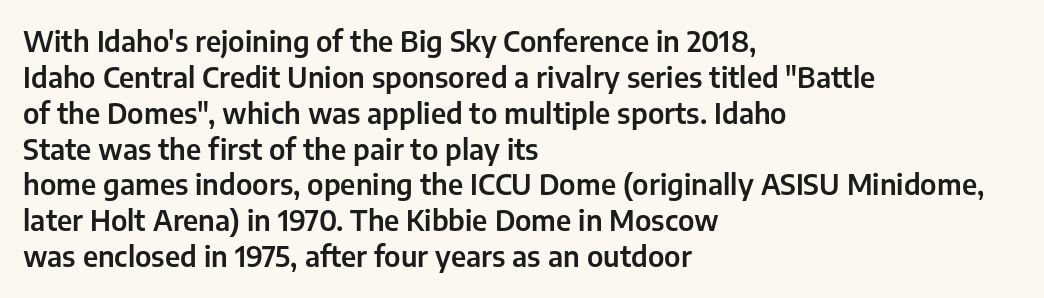
Q: Is the text italic (slanted)? A: No, it is upright.
Q: Is the typeface a serif or a sans-serif typeface? A: Sans-serif.
Q: Is the text underlined? A: No.
Q: How is the paragraph aligned? A: Left-aligned.
Q: Is the spacing between letters normal or unusually wide? A: Normal.
Q: Is the spacing between lines tight, normal or loose? A: Normal.
Q: Width (condensed, normal, or wide)? A: Normal.
Q: Stroke contrast? A: Low.
Q: x-height? A: Medium.
Q: Monospaced? A: No.
